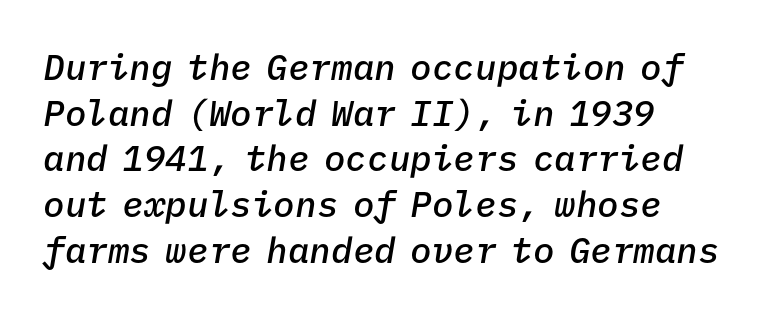
{"italic": "yes", "lean": "right", "slant_degrees": 9, "bold": "semi", "weight": "semibold", "width": "normal", "stroke_contrast": "low", "x_height": "medium", "monospaced": "yes", "underline": "no", "align": "left", "line_spacing": "normal", "line_spacing_ratio": 1.27, "letter_spacing": "normal", "letter_spacing_em": 0.0, "glyph_px": 36}
